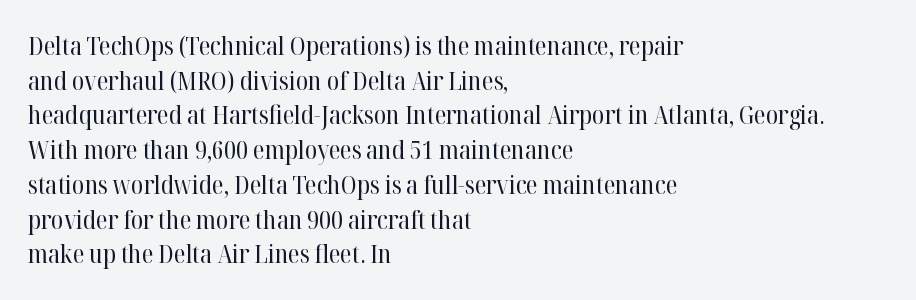
{"italic": "no", "bold": "no", "underline": "no", "align": "left", "line_spacing": "normal", "line_spacing_ratio": 1.39, "letter_spacing": "normal", "letter_spacing_em": 0.0, "glyph_px": 25}
